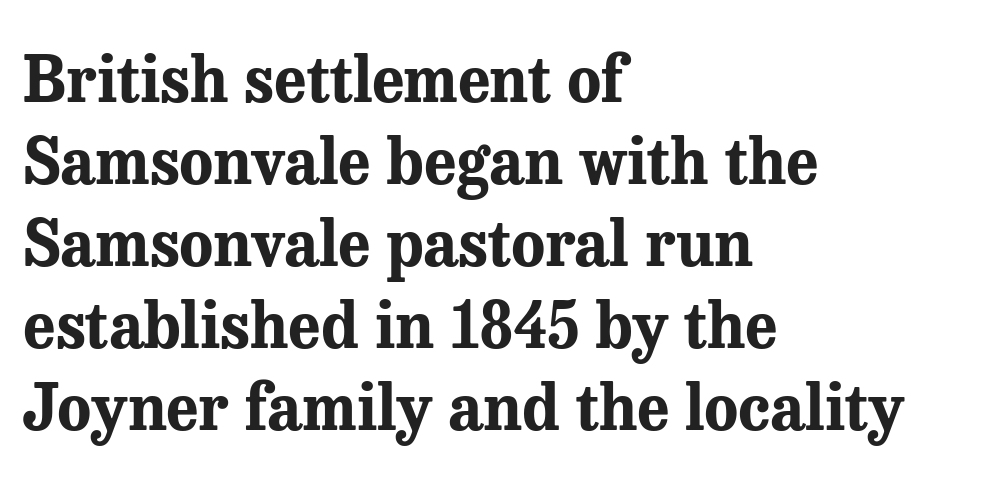
Q: Is the text bold? A: Yes.
Q: Is the text italic (slanted)? A: No, it is upright.
Q: Is the typeface a serif or a sans-serif typeface? A: Serif.
Q: Is the text underlined? A: No.
Q: How is the paragraph aligned? A: Left-aligned.
Q: Is the spacing between letters normal or unusually wide? A: Normal.
Q: Is the spacing between lines tight, normal or loose? A: Normal.
Q: Width (condensed, normal, or wide)? A: Normal.
Q: Stroke contrast? A: Medium.
Q: x-height? A: Medium.
Q: Monospaced? A: No.
